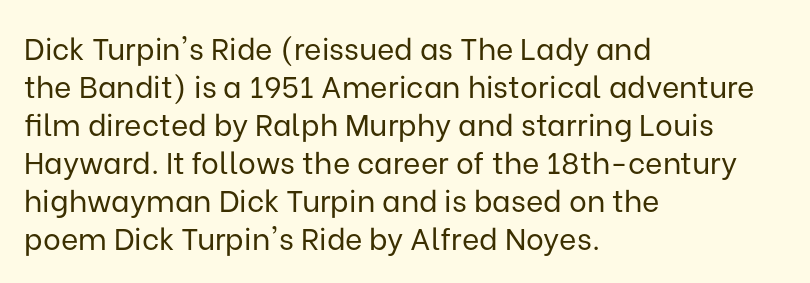
The image shows 30 px regular-weight sans-serif type, upright; set left-aligned, normal line spacing (1.27x), normal letter spacing, not underlined; low stroke contrast and a medium x-height.
